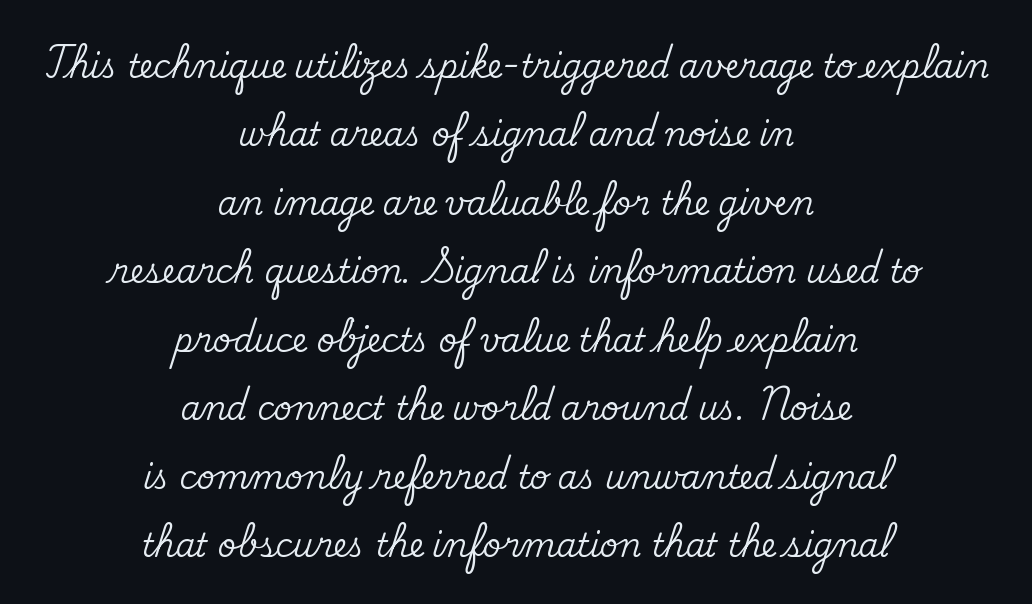
Q: Is the text italic (slanted)? A: Yes.
Q: Is the text underlined? A: No.
Q: How is the paragraph aligned? A: Centered.
Q: Is the spacing between letters normal or unusually wide? A: Normal.
Q: Is the spacing between lines tight, normal or loose? A: Loose.
Q: Width (condensed, normal, or wide)? A: Normal.
Q: Stroke contrast? A: Medium.
Q: x-height? A: Small.
Q: Monospaced? A: No.
